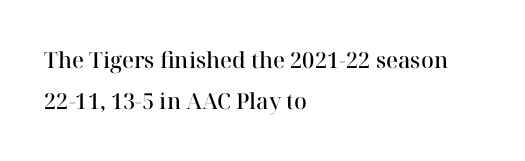
The image shows 22 px text type, upright; set left-aligned, line spacing 1.88x, normal letter spacing, not underlined.
